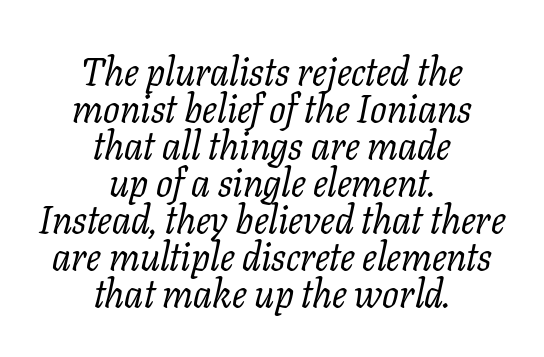
Q: Is the text bold? A: No.
Q: Is the text italic (slanted)? A: Yes, it leans right by about 11 degrees.
Q: Is the typeface a serif or a sans-serif typeface? A: Serif.
Q: Is the text underlined? A: No.
Q: How is the paragraph aligned? A: Centered.
Q: Is the spacing between letters normal or unusually wide? A: Normal.
Q: Is the spacing between lines tight, normal or loose? A: Tight.
Q: Width (condensed, normal, or wide)? A: Normal.
Q: Stroke contrast? A: Low.
Q: x-height? A: Medium.
Q: Monospaced? A: No.
